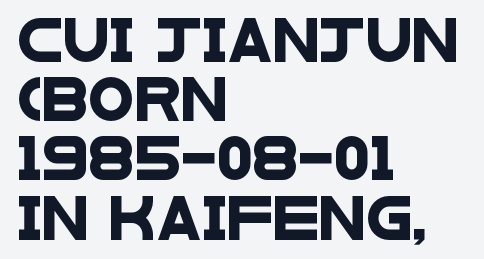
Letter spacing: default. Serifs: no, the terminals of the letterforms are clean. Character widths vary here, with narrow letters taking less room than wide ones. Each row of text sits above clean, open space. The passage is arranged the way most books set body copy — flush left.
